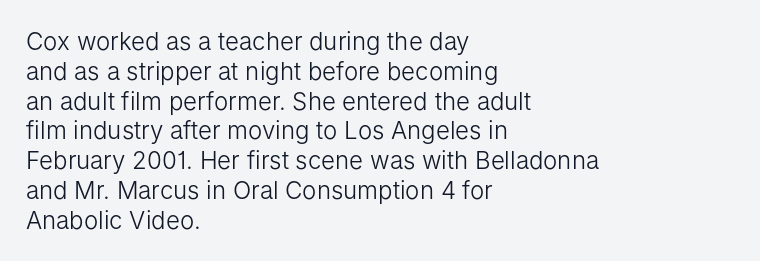
The image shows 24 px text type, upright; set left-aligned, line spacing 1.24x, normal letter spacing, not underlined.
